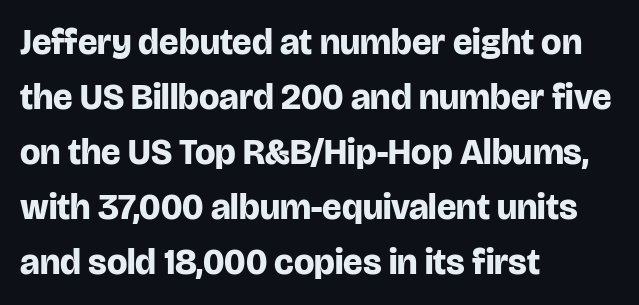
The rendering uses natural spacing where letterforms have individual widths. This block has exactly the height ordinary leading produces. The rendering anchors every line to the left-hand side. The face used here is rendered with its standard letterfit. The characters display no serif detailing; their extremities are plain. Characters remain perfectly vertical along every line.
